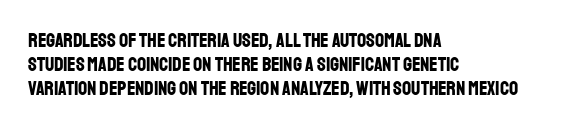
Descenders hang freely into open space. The paragraph has a hard left edge and a soft right edge. It's the straight-up-and-down kind of type. Observe the ordinary spacing: letters are neighbours, not strangers. Weight check: bold — yes, fully.
